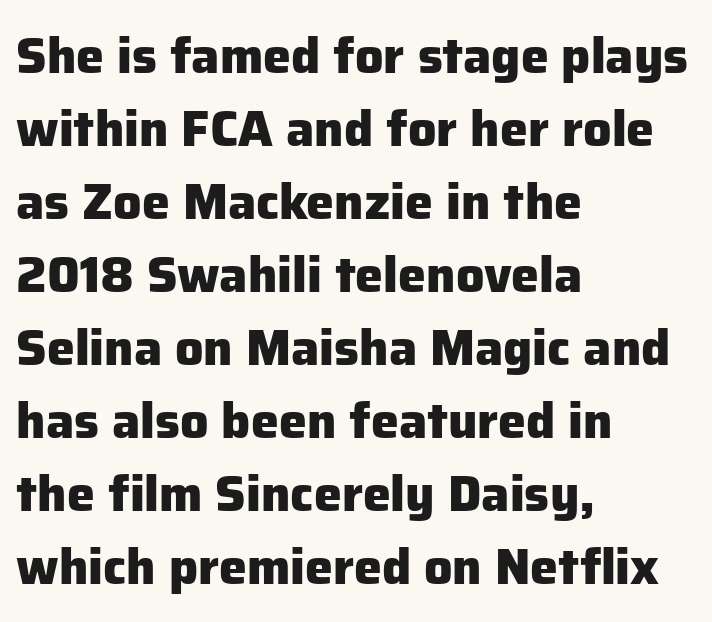
{"serif": "no", "italic": "no", "bold": "yes", "weight": "heavy", "width": "normal", "stroke_contrast": "low", "x_height": "medium", "monospaced": "no", "underline": "no", "align": "left", "line_spacing": "normal", "line_spacing_ratio": 1.46, "letter_spacing": "normal", "letter_spacing_em": 0.0, "glyph_px": 50}
